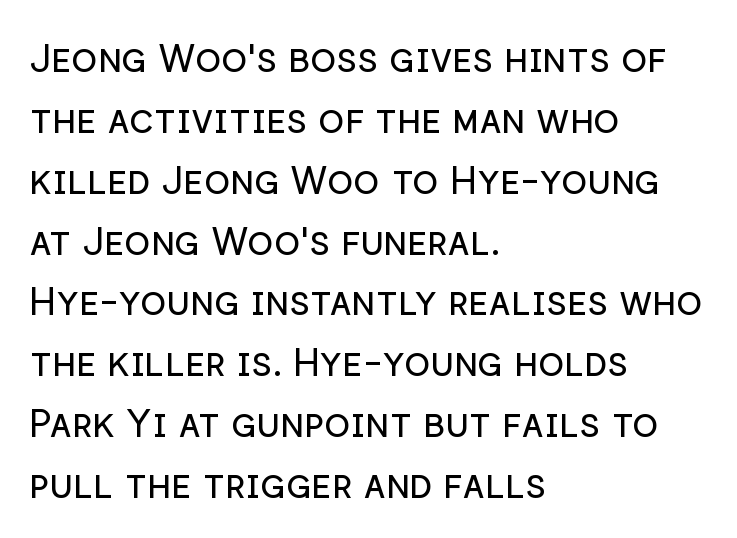
{"serif": "no", "italic": "no", "bold": "no", "weight": "regular", "width": "normal", "stroke_contrast": "low", "x_height": "medium", "monospaced": "no", "underline": "no", "align": "left", "line_spacing": "normal", "line_spacing_ratio": 1.56, "letter_spacing": "normal", "letter_spacing_em": 0.0, "glyph_px": 39}
